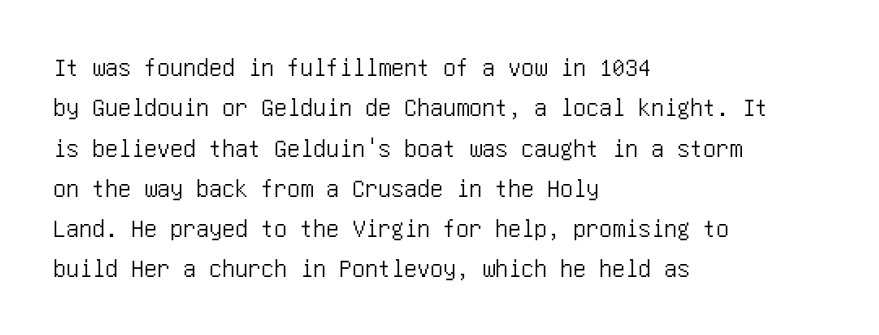
{"italic": "no", "underline": "no", "align": "left", "line_spacing": "normal", "line_spacing_ratio": 1.55, "letter_spacing": "normal", "letter_spacing_em": 0.0, "glyph_px": 26}
